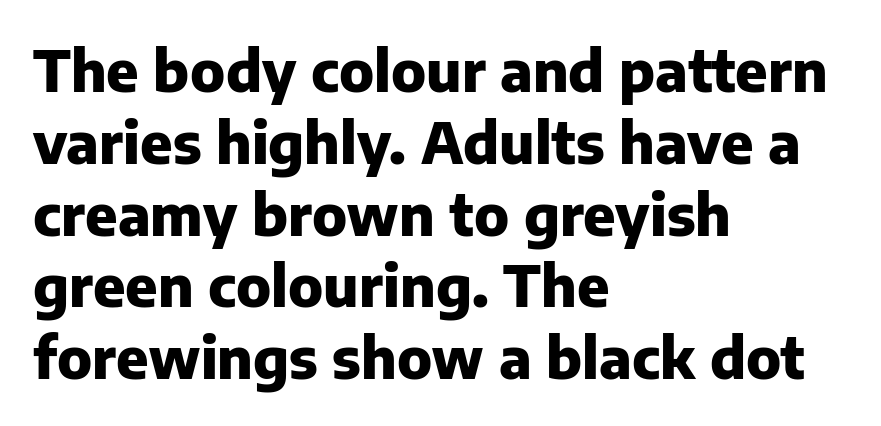
The image shows 57 px heavy sans-serif type, upright; set left-aligned, normal line spacing (1.26x), normal letter spacing, not underlined; low stroke contrast and a medium x-height.
